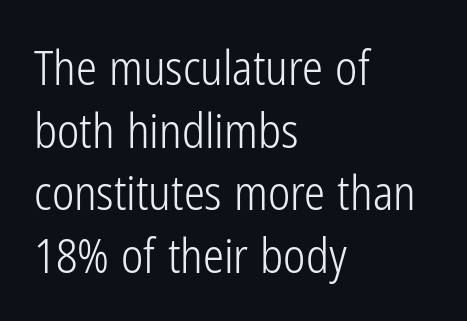
{"serif": "no", "italic": "no", "bold": "no", "weight": "light", "width": "condensed", "stroke_contrast": "low", "x_height": "medium", "monospaced": "no", "underline": "no", "align": "left", "line_spacing": "normal", "line_spacing_ratio": 1.33, "letter_spacing": "normal", "letter_spacing_em": 0.0, "glyph_px": 47}
